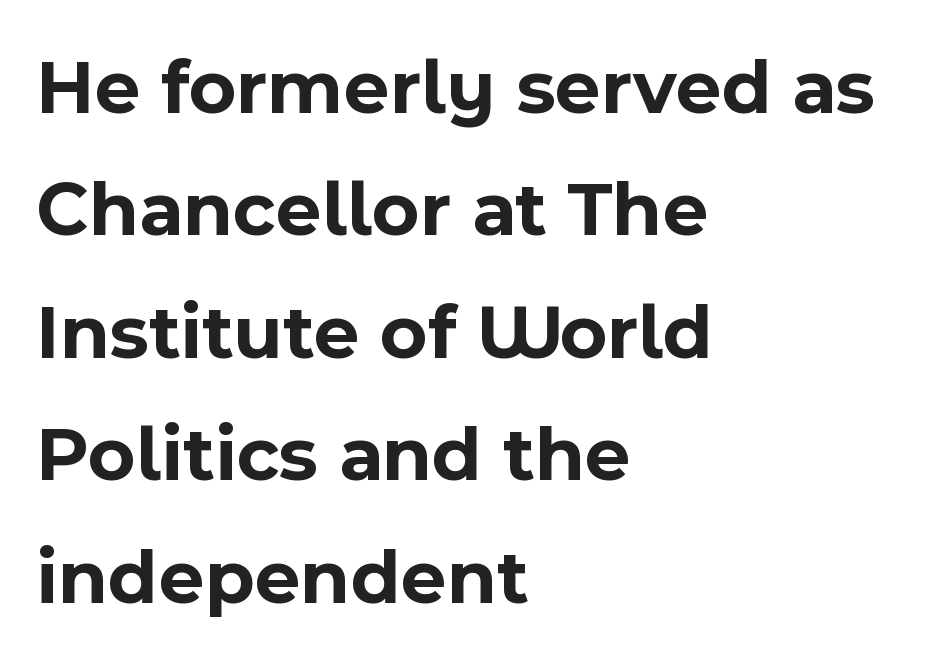
Thick stems and heavy bowls — unmistakably bold. Is there much room between lines? A standard amount, neither cramped nor airy. The rendering keeps characters at their native spacing. Style check: upright. Note the varied advance widths — an 'i' is clearly narrower than an 'm'.
